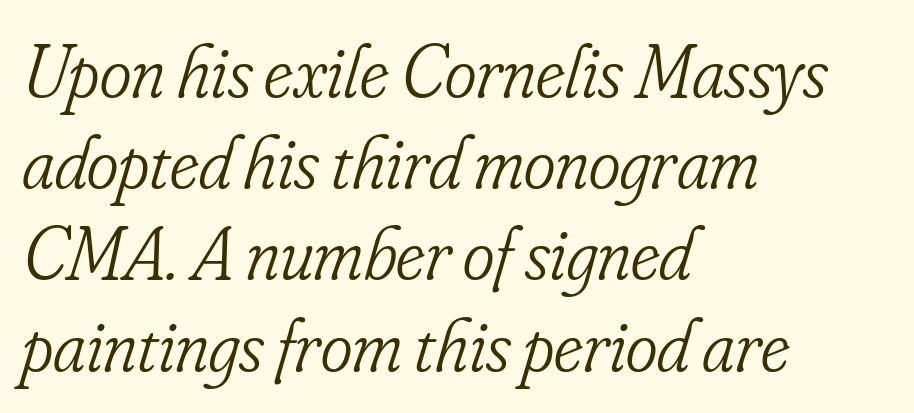
Q: Is the text bold? A: No.
Q: Is the text italic (slanted)? A: Yes, it leans right by about 16 degrees.
Q: Is the typeface a serif or a sans-serif typeface? A: Serif.
Q: Is the text underlined? A: No.
Q: How is the paragraph aligned? A: Left-aligned.
Q: Is the spacing between letters normal or unusually wide? A: Normal.
Q: Width (condensed, normal, or wide)? A: Condensed.
Q: Stroke contrast? A: Low.
Q: x-height? A: Small.
Q: Monospaced? A: No.
